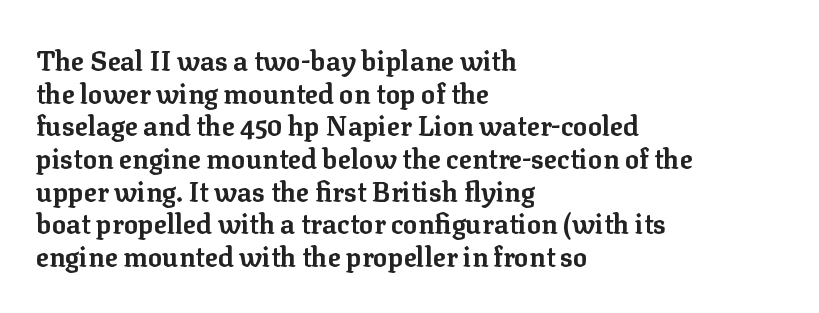
{"italic": "no", "bold": "yes", "underline": "no", "align": "left", "line_spacing_ratio": 1.21, "letter_spacing": "normal", "letter_spacing_em": 0.0, "glyph_px": 27}
